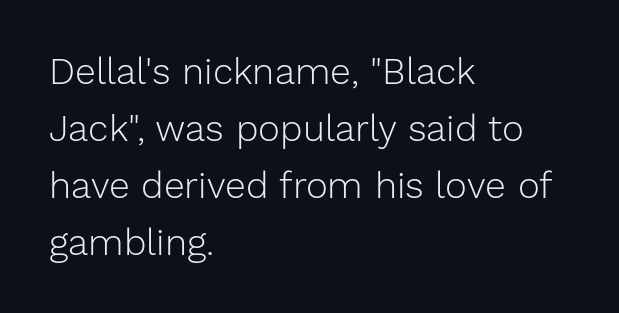
The image shows 37 px light sans-serif type, upright; set left-aligned, normal line spacing (1.54x), normal letter spacing, not underlined; low stroke contrast and a medium x-height.
